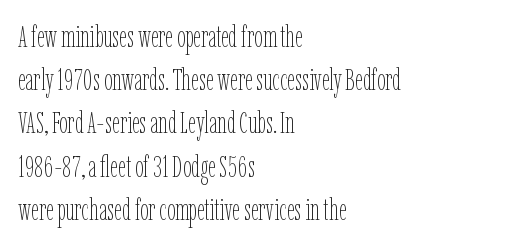
{"italic": "no", "bold": "no", "weight": "thin", "width": "condensed", "stroke_contrast": "low", "x_height": "medium", "monospaced": "no", "underline": "no", "align": "left", "line_spacing": "normal", "line_spacing_ratio": 1.44, "letter_spacing": "normal", "letter_spacing_em": 0.0, "glyph_px": 30}
